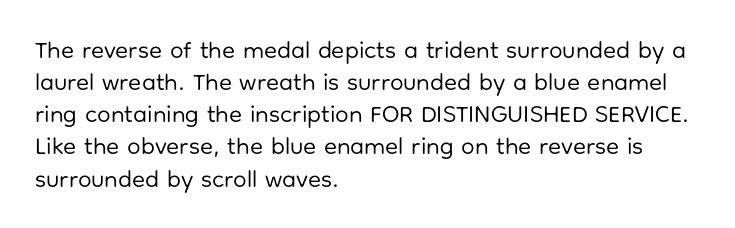
The strip under each line holds only bare page. You could call the tracking neutral — neither tight nor loose. Where is the straight margin? On the left. Upright lettering throughout. The weight tops out at a normal text grade.
